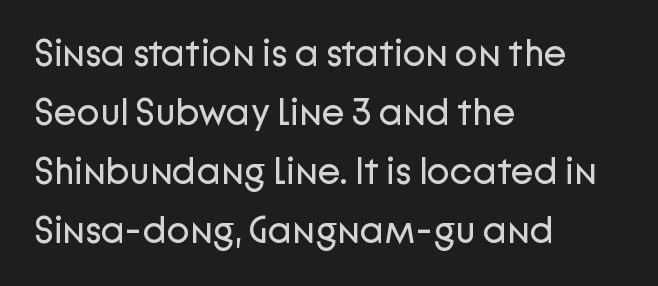
The image shows 38 px regular-weight sans-serif type, upright; set left-aligned, normal line spacing (1.55x), normal letter spacing, not underlined; low stroke contrast and a medium x-height.
